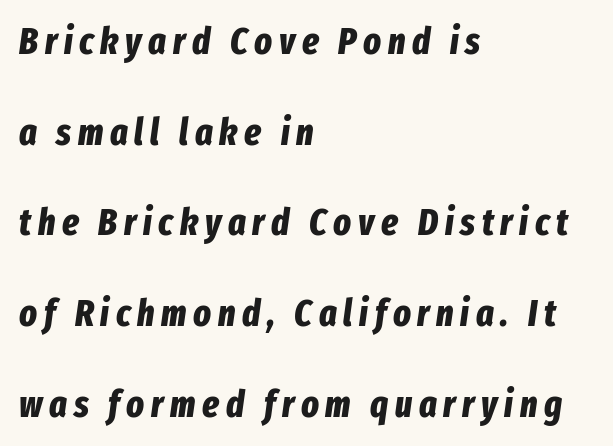
The image shows 37 px bold, condensed type, italic (leaning right); set left-aligned, loose line spacing (2.45x), not underlined; low stroke contrast and a medium x-height.
